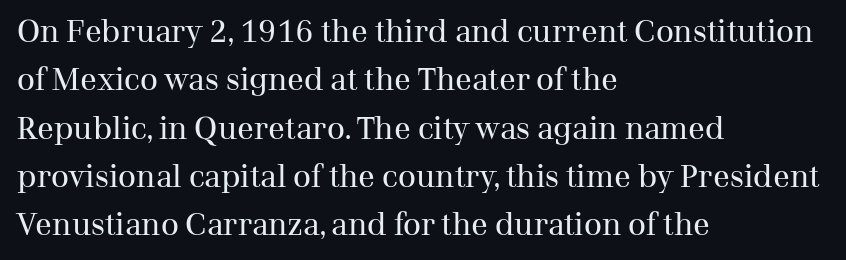
{"serif": "yes", "italic": "no", "bold": "no", "weight": "regular", "width": "normal", "stroke_contrast": "medium", "x_height": "medium", "monospaced": "no", "underline": "no", "align": "left", "line_spacing": "normal", "line_spacing_ratio": 1.56, "letter_spacing": "normal", "letter_spacing_em": 0.0, "glyph_px": 31}
